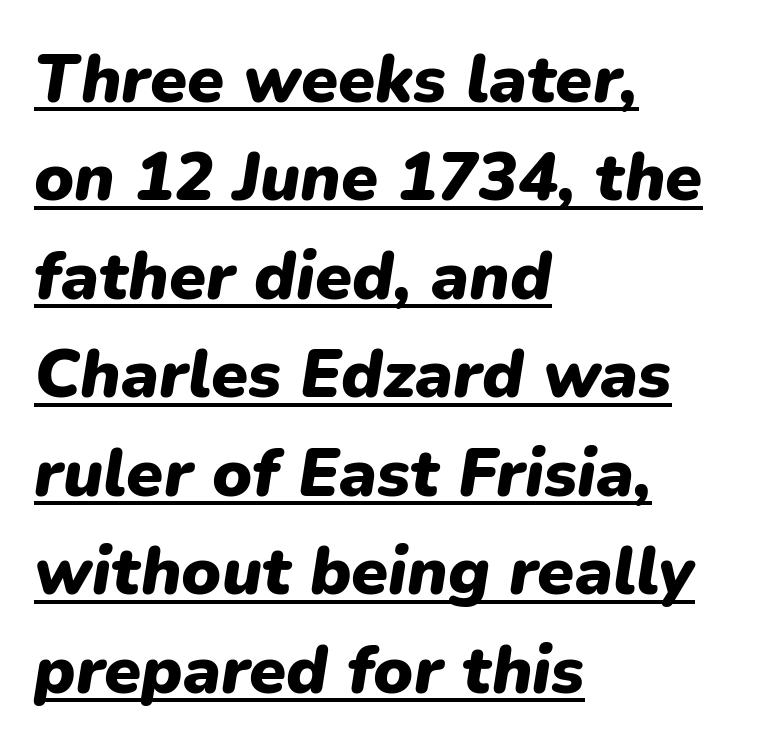
I'd describe the lettering as bold — thick and assertive. There is no visible air inserted between adjacent glyphs. The setting favours the left margin, as ordinary paragraphs usually do. Varying glyph widths throughout — classic text-font behaviour. Successive baselines arrive at the customary interval.
